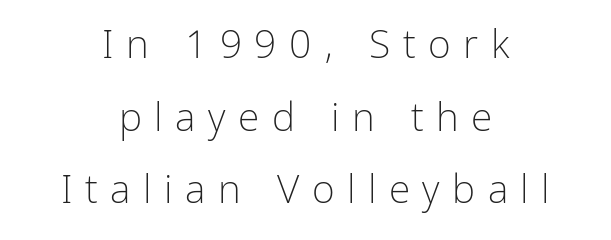
The horizontal fit of the characters is loose and conspicuously gappy. Are there feet on the stems? There aren't — it's a sans. Italic: no, the glyphs are upright roman. A typesetter would call this proportional, since set widths differ per character.
